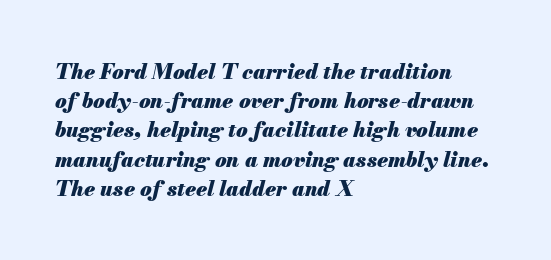
Q: Is the text bold? A: Yes.
Q: Is the text italic (slanted)? A: Yes, it leans right by about 13 degrees.
Q: Is the text underlined? A: No.
Q: How is the paragraph aligned? A: Left-aligned.
Q: Is the spacing between letters normal or unusually wide? A: Normal.
Q: Is the spacing between lines tight, normal or loose? A: Normal.
